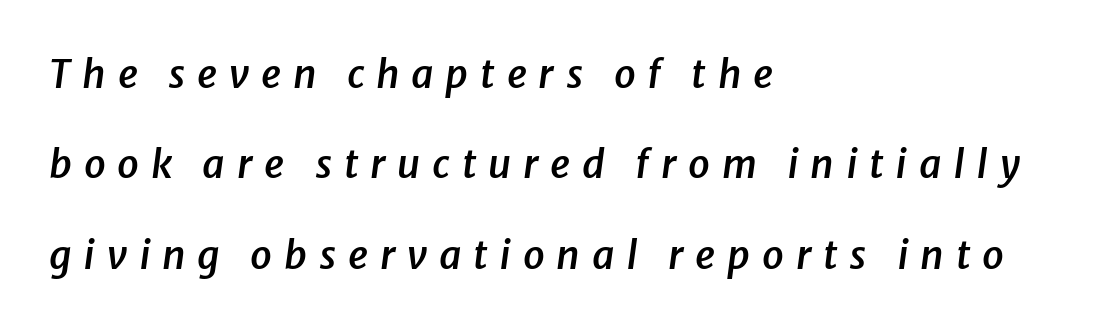
The image shows 39 px semibold type, italic (leaning right); set left-aligned, loose line spacing (2.32x), unusually wide letter spacing (+0.3 em), not underlined; low stroke contrast and a medium x-height.
